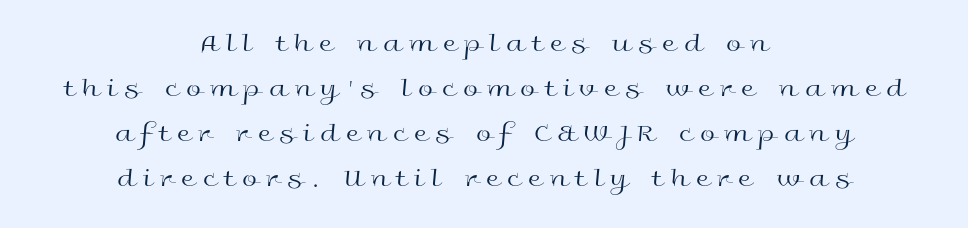
Tall strokes in this sample are plumb rather than angled. These glyphs show unthickened strokes, regular width or finer. A centered setting, common on invitations and titles, is used for this passage. The tracking reads as deliberately expanded to a designer's eye.
